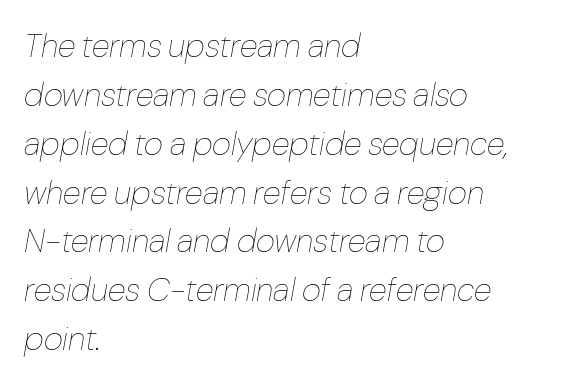
Q: Is the text bold? A: No.
Q: Is the text italic (slanted)? A: Yes, it leans right by about 10 degrees.
Q: Is the text underlined? A: No.
Q: How is the paragraph aligned? A: Left-aligned.
Q: Is the spacing between letters normal or unusually wide? A: Normal.
Q: Is the spacing between lines tight, normal or loose? A: Normal.
Q: Width (condensed, normal, or wide)? A: Normal.
Q: Stroke contrast? A: Low.
Q: x-height? A: Medium.
Q: Monospaced? A: No.
